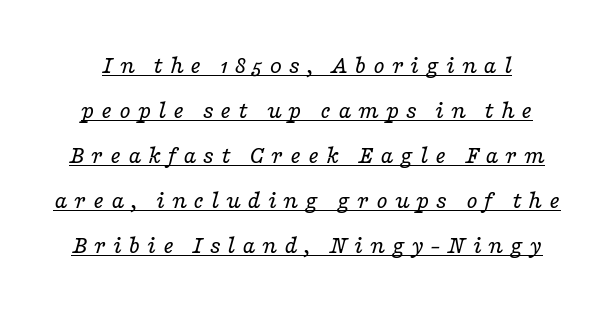
The image shows 26 px text type, italic (leaning right); set line spacing 1.73x, unusually wide letter spacing (+0.25 em), underlined.
